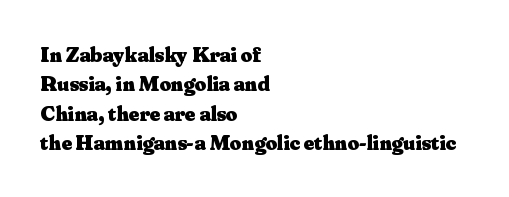
{"italic": "no", "bold": "yes", "underline": "no", "align": "left", "line_spacing": "normal", "line_spacing_ratio": 1.34, "letter_spacing": "normal", "letter_spacing_em": 0.0, "glyph_px": 22}
